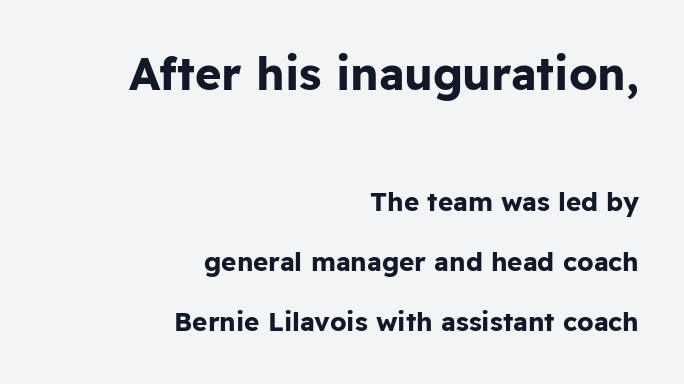
Q: Is the text bold? A: Yes.
Q: Is the text italic (slanted)? A: No, it is upright.
Q: Is the typeface a serif or a sans-serif typeface? A: Sans-serif.
Q: Is the text underlined? A: No.
Q: How is the paragraph aligned? A: Right-aligned.
Q: Is the spacing between letters normal or unusually wide? A: Normal.
Q: Is the spacing between lines tight, normal or loose? A: Loose.
Q: Which block of text is set in a larger size, the first (top) or the second (bottom)? A: The first (top) one.
Q: Width (condensed, normal, or wide)? A: Normal.
Q: Stroke contrast? A: Low.
Q: x-height? A: Medium.
Q: Monospaced? A: No.
